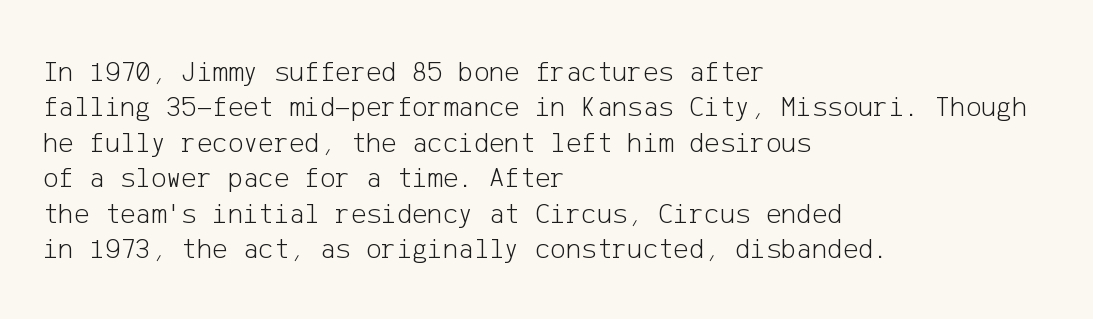
Q: Is the text bold? A: No.
Q: Is the text italic (slanted)? A: No, it is upright.
Q: Is the typeface a serif or a sans-serif typeface? A: Sans-serif.
Q: Is the text underlined? A: No.
Q: How is the paragraph aligned? A: Left-aligned.
Q: Is the spacing between letters normal or unusually wide? A: Normal.
Q: Width (condensed, normal, or wide)? A: Normal.
Q: Stroke contrast? A: Low.
Q: x-height? A: Medium.
